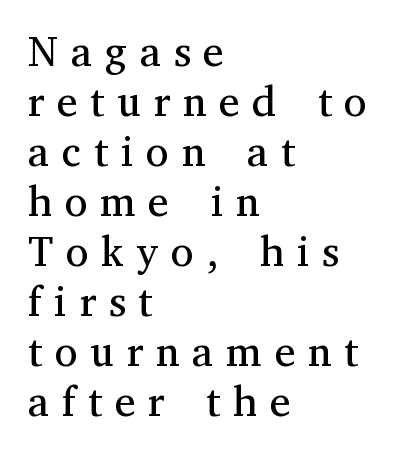
Q: Is the text bold? A: No.
Q: Is the text italic (slanted)? A: No, it is upright.
Q: Is the typeface a serif or a sans-serif typeface? A: Serif.
Q: Is the text underlined? A: No.
Q: How is the paragraph aligned? A: Left-aligned.
Q: Is the spacing between letters normal or unusually wide? A: Unusually wide.
Q: Width (condensed, normal, or wide)? A: Normal.
Q: Stroke contrast? A: Medium.
Q: x-height? A: Medium.
Q: Monospaced? A: No.
